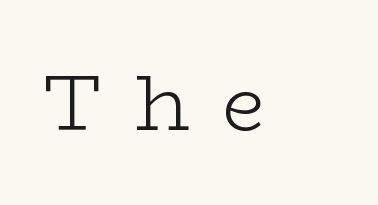
{"serif": "yes", "italic": "no", "bold": "no", "weight": "light", "width": "wide", "stroke_contrast": "low", "x_height": "medium", "monospaced": "no", "underline": "no", "letter_spacing": "wide", "letter_spacing_em": 0.42, "glyph_px": 78}
